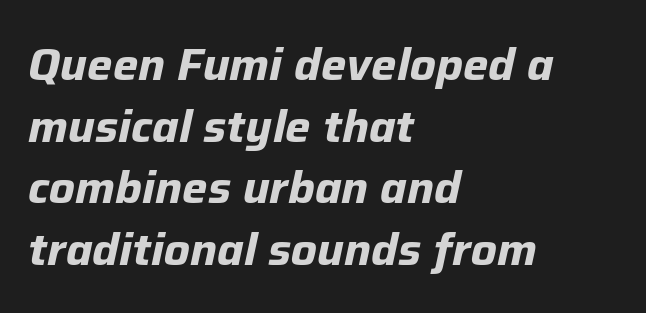
{"italic": "yes", "lean": "right", "slant_degrees": 12, "bold": "yes", "weight": "bold", "width": "normal", "stroke_contrast": "low", "x_height": "medium", "monospaced": "no", "underline": "no", "align": "left", "line_spacing": "normal", "line_spacing_ratio": 1.37, "letter_spacing": "normal", "letter_spacing_em": 0.0, "glyph_px": 45}
